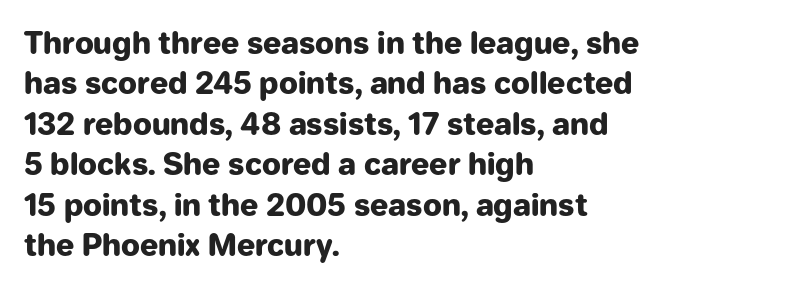
{"serif": "no", "italic": "no", "bold": "yes", "weight": "heavy", "width": "normal", "stroke_contrast": "low", "x_height": "medium", "monospaced": "no", "underline": "no", "align": "left", "line_spacing": "normal", "line_spacing_ratio": 1.35, "letter_spacing": "normal", "letter_spacing_em": 0.0, "glyph_px": 30}
